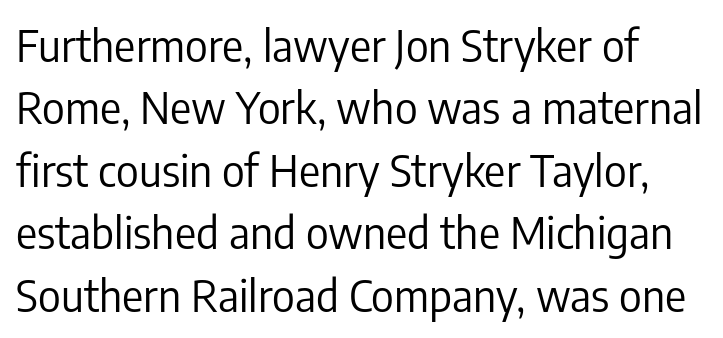
Tracking here is standard; glyphs follow each other at the usual distance. Type style note: lacks serifs. You could not count columns in this text — the font is proportionally spaced. Heft: none added — not bold.
